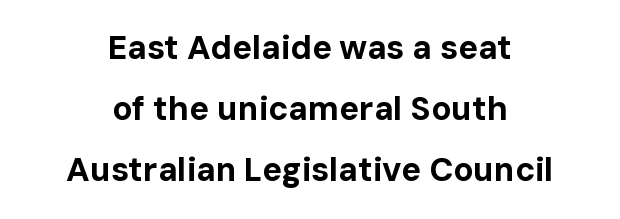
The image shows 33 px bold sans-serif type, upright; set centered, line spacing 1.85x, normal letter spacing, not underlined; low stroke contrast and a medium x-height.
